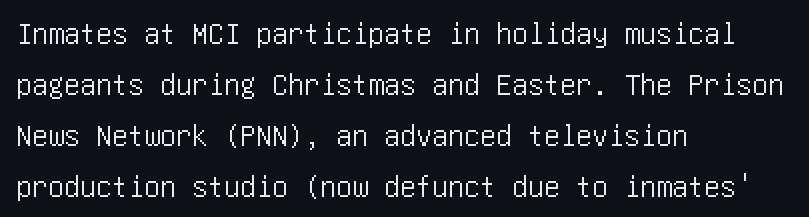
Unlike a traditional serif, this face leaves its strokes unadorned. Words appear dense and cohesive because spacing is normal. Decoration check: the copy has no underline. Upright lettering throughout. Honestly, the row spacing looks completely unremarkable. Which margin do the lines hug? The left one — the right edge is uneven.
